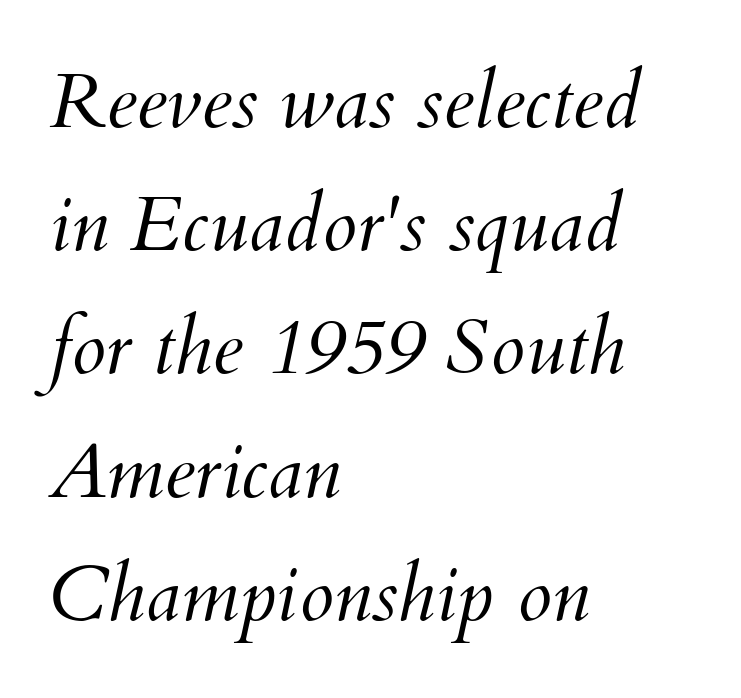
The image shows 78 px light type, italic (leaning right); set left-aligned, normal line spacing (1.58x), normal letter spacing, not underlined; medium stroke contrast and a small x-height.
